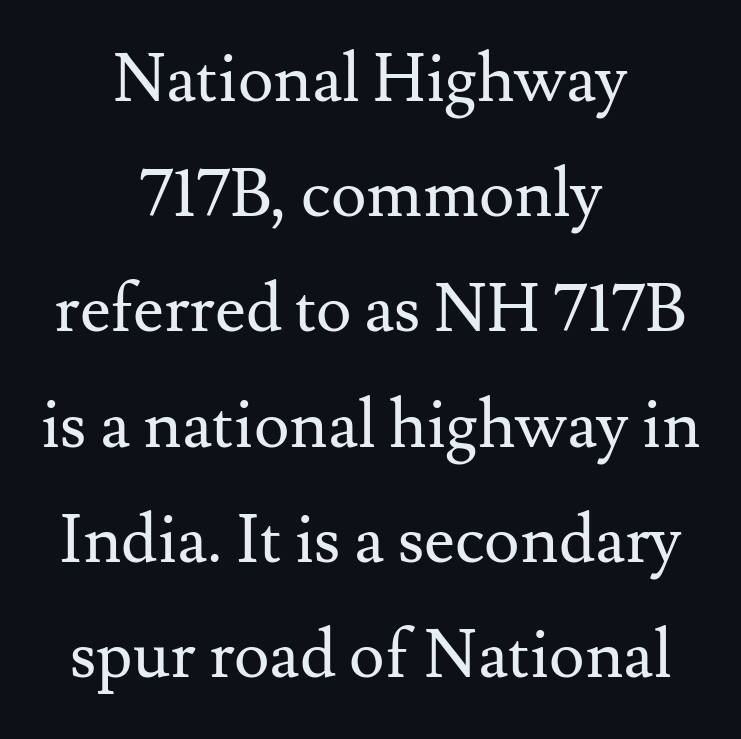
A typesetter would label this face a serif. Neither beginnings nor endings align; midpoints do. Quick note: underline off. The type is set solid horizontally, with unmodified tracking. You can tell it's not italic because the verticals are truly vertical.
